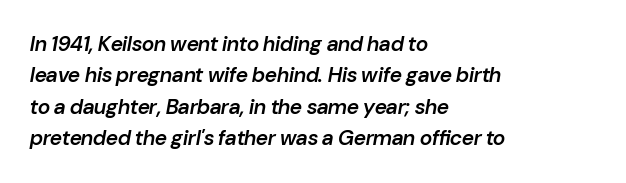
The image shows 21 px text type, italic (leaning right); set left-aligned, normal line spacing (1.5x), normal letter spacing, not underlined.
